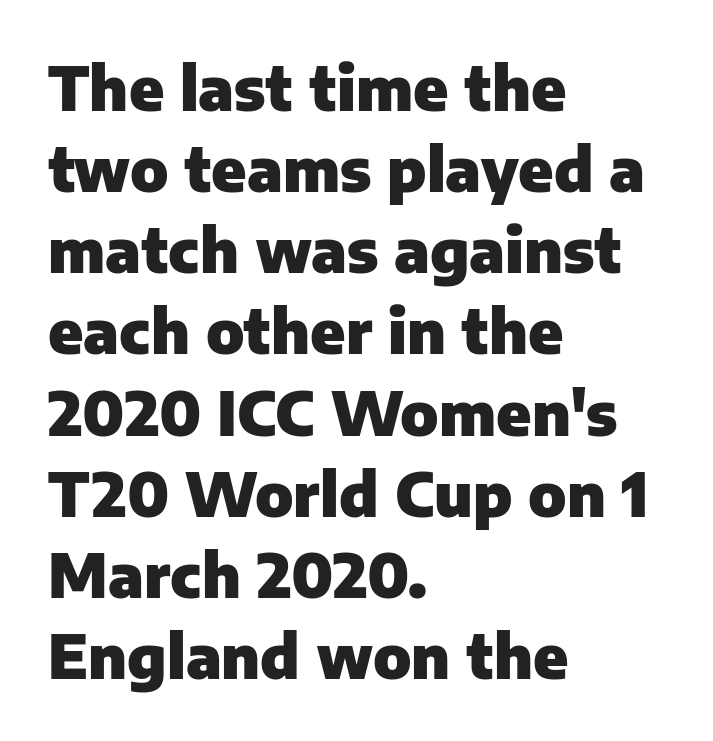
{"serif": "no", "italic": "no", "bold": "yes", "weight": "heavy", "width": "normal", "stroke_contrast": "low", "x_height": "medium", "monospaced": "no", "underline": "no", "align": "left", "line_spacing": "normal", "line_spacing_ratio": 1.33, "letter_spacing": "normal", "letter_spacing_em": 0.0, "glyph_px": 61}
